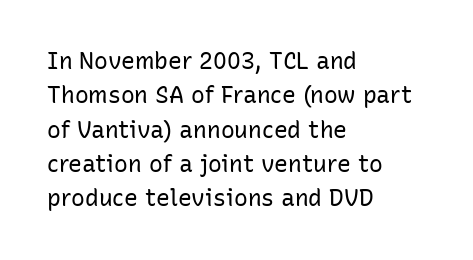
{"italic": "no", "bold": "no", "underline": "no", "align": "left", "line_spacing": "normal", "line_spacing_ratio": 1.49, "letter_spacing": "normal", "letter_spacing_em": 0.0, "glyph_px": 23}
